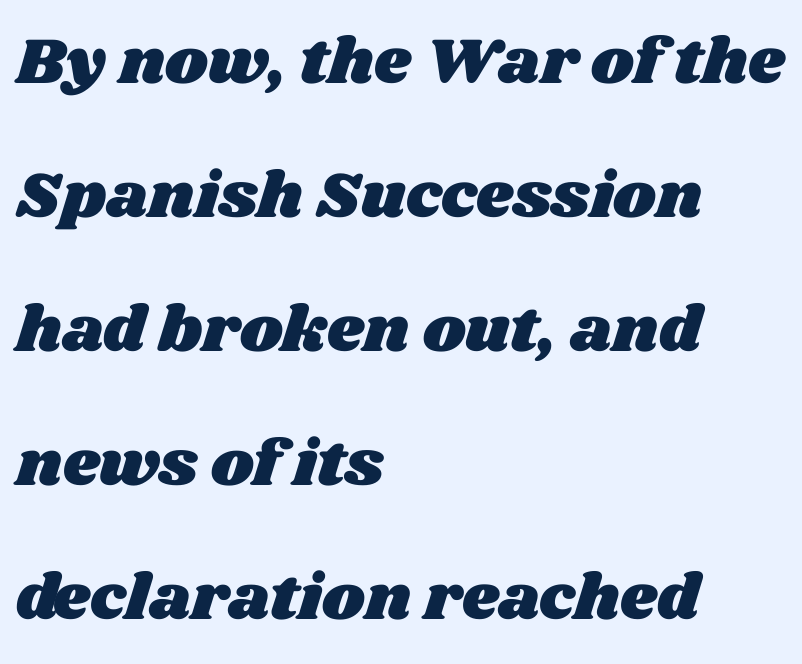
Does the leading feel generous? Absolutely, it's lavish. Every row of glyphs begins at an identical x-position on the left. Character widths vary here, with narrow letters taking less room than wide ones. A bare baseline throughout the passage.
